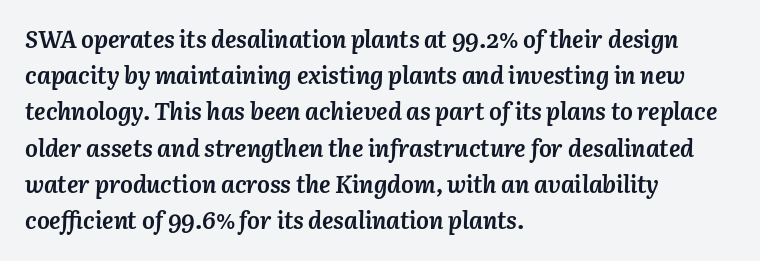
The image shows 24 px bold type, italic (leaning right); set left-aligned, normal line spacing (1.51x), normal letter spacing, not underlined.
